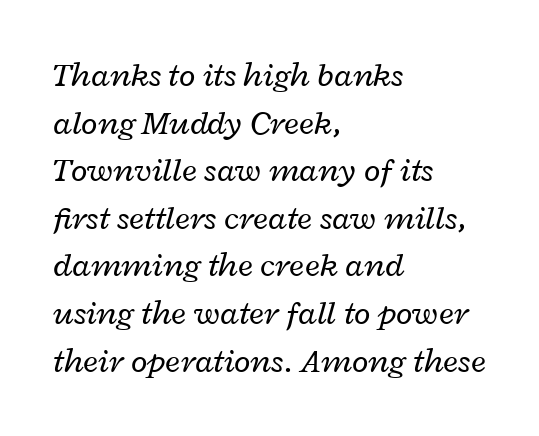
The image shows 34 px regular-weight, wide type, italic (leaning right); set left-aligned, normal line spacing (1.4x), normal letter spacing, not underlined; low stroke contrast and a medium x-height.
